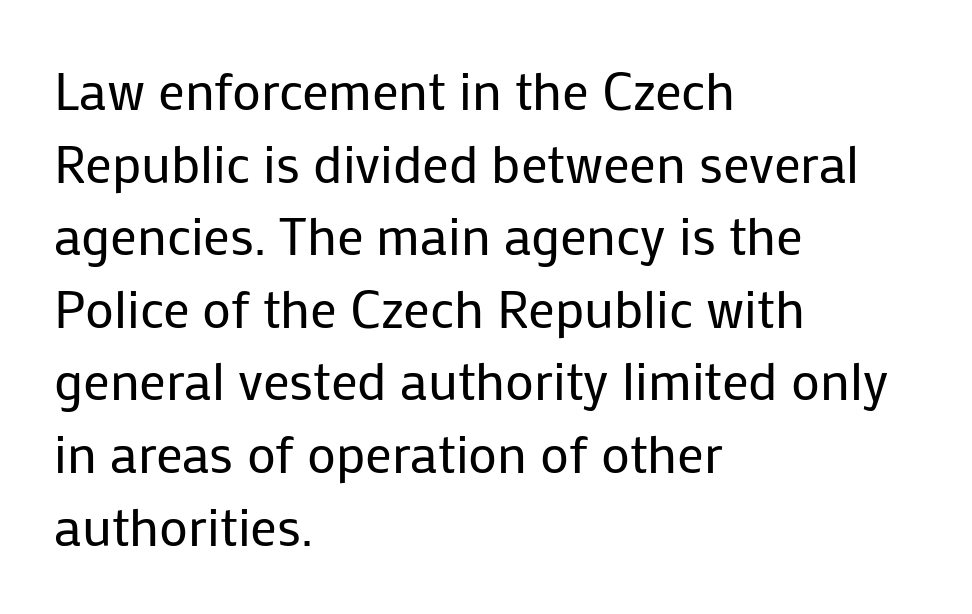
Grotesque or geometric, the face here clearly has no serifs. Letters rest on an invisible, unmarked baseline. Baseline-to-baseline distance is the conventional proportion of letter height. This rendering uses left alignment, leaving the right contour irregular.
